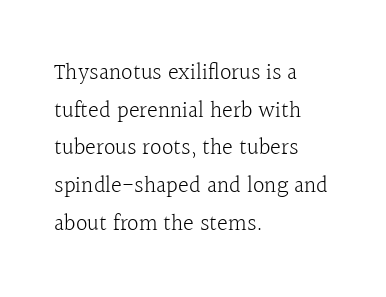
The rendering anchors every line to the left-hand side. Rendered with straight, roman letterforms. Stem width sits at or under what a default text font uses. Tracking here is standard; glyphs follow each other at the usual distance. Bare-footed words on every line.
